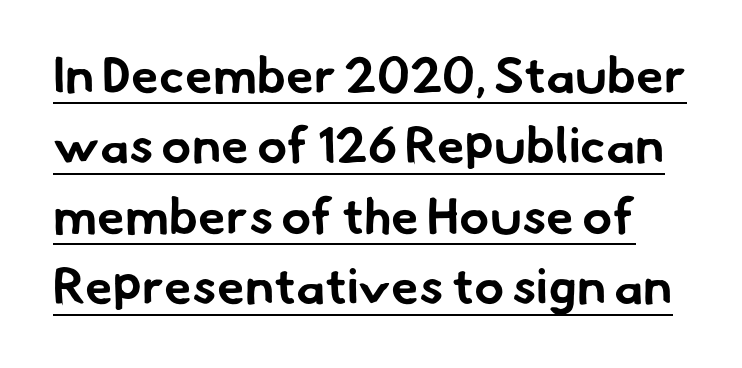
Looks like regular typesetting: each glyph gets only the width it needs. Quick note: underline on. Baseline-to-baseline distance is the conventional proportion of letter height. Is this a sans? Yes — the strokes have no serifs. Between one letter and the next there's only the usual sliver of space.
